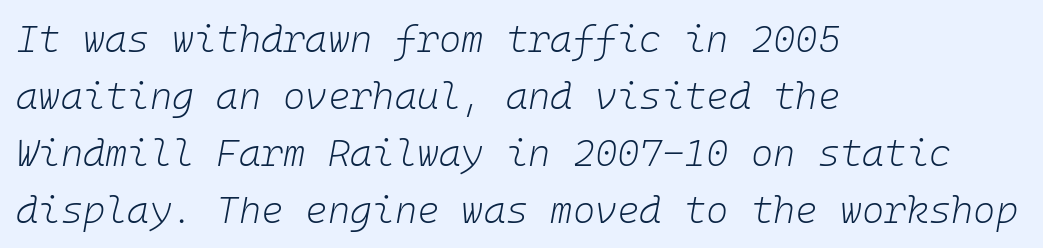
Q: Is the text bold? A: No.
Q: Is the text italic (slanted)? A: Yes, it leans right by about 10 degrees.
Q: Is the text underlined? A: No.
Q: How is the paragraph aligned? A: Left-aligned.
Q: Is the spacing between letters normal or unusually wide? A: Normal.
Q: Is the spacing between lines tight, normal or loose? A: Normal.
Q: Width (condensed, normal, or wide)? A: Normal.
Q: Stroke contrast? A: Low.
Q: x-height? A: Medium.
Q: Monospaced? A: Yes.
